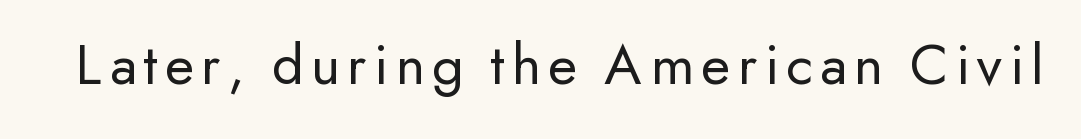
The passage shown is not underscored anywhere. You could not count columns in this text — the font is proportionally spaced. Is there any slant? The stems are plumb. The characters are drawn with everyday or finer stroke widths.
